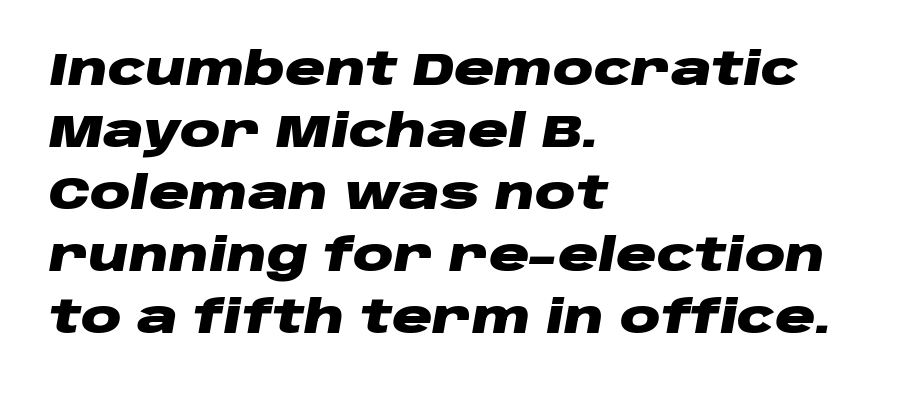
Here the glyphs are tracked normally, forming tight word shapes. This is heavy type, rendered in bold. The rag falls on the right side of this text block. Designer's note — italics engaged. Quick note: interline space is typical. A clean baseline with only descenders dipping below it.
